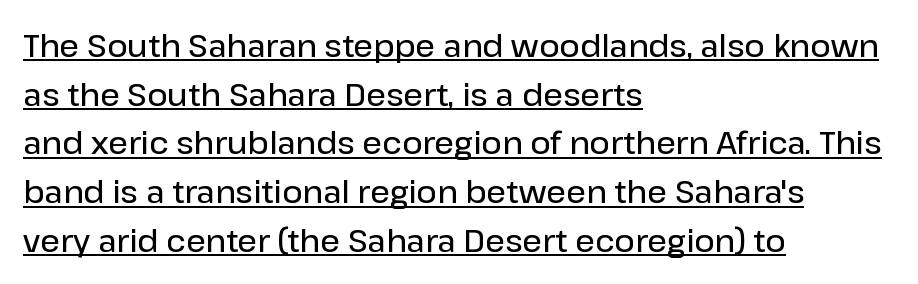
Q: Is the text bold? A: Semi-bold.
Q: Is the text italic (slanted)? A: No, it is upright.
Q: Is the typeface a serif or a sans-serif typeface? A: Sans-serif.
Q: Is the text underlined? A: Yes.
Q: How is the paragraph aligned? A: Left-aligned.
Q: Is the spacing between letters normal or unusually wide? A: Normal.
Q: Is the spacing between lines tight, normal or loose? A: Normal.
Q: Width (condensed, normal, or wide)? A: Normal.
Q: Stroke contrast? A: Low.
Q: x-height? A: Medium.
Q: Monospaced? A: No.
